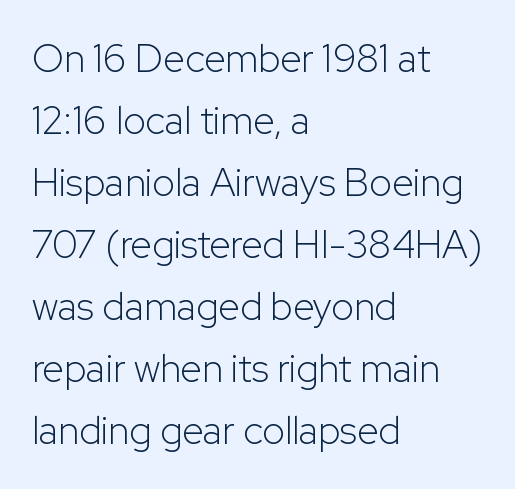
Q: Is the text bold? A: No.
Q: Is the text italic (slanted)? A: No, it is upright.
Q: Is the typeface a serif or a sans-serif typeface? A: Sans-serif.
Q: Is the text underlined? A: No.
Q: How is the paragraph aligned? A: Left-aligned.
Q: Is the spacing between letters normal or unusually wide? A: Normal.
Q: Is the spacing between lines tight, normal or loose? A: Normal.
Q: Width (condensed, normal, or wide)? A: Normal.
Q: Stroke contrast? A: Low.
Q: x-height? A: Medium.
Q: Monospaced? A: No.
